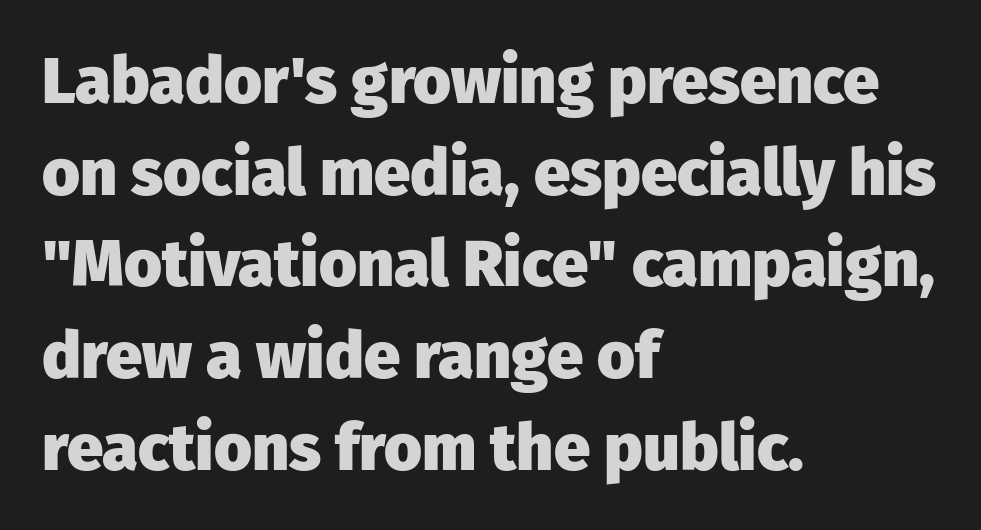
The image shows 65 px heavy sans-serif type, upright; set left-aligned, normal line spacing (1.41x), normal letter spacing, not underlined; low stroke contrast and a medium x-height.
